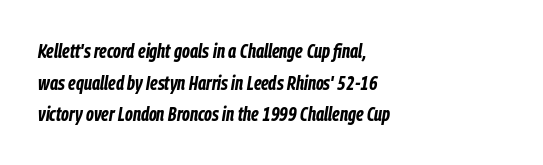
{"italic": "yes", "lean": "right", "slant_degrees": 9, "bold": "yes", "underline": "no", "align": "left", "line_spacing": "normal", "line_spacing_ratio": 1.58, "letter_spacing": "normal", "letter_spacing_em": 0.0, "glyph_px": 20}
